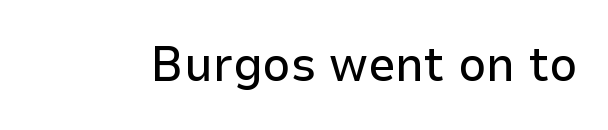
Glyph-to-glyph distance matches everyday printed text. A sans-serif font was chosen for this passage. Unmarked baselines from the first word to the last. The typography opts for an upright posture over an oblique one.
